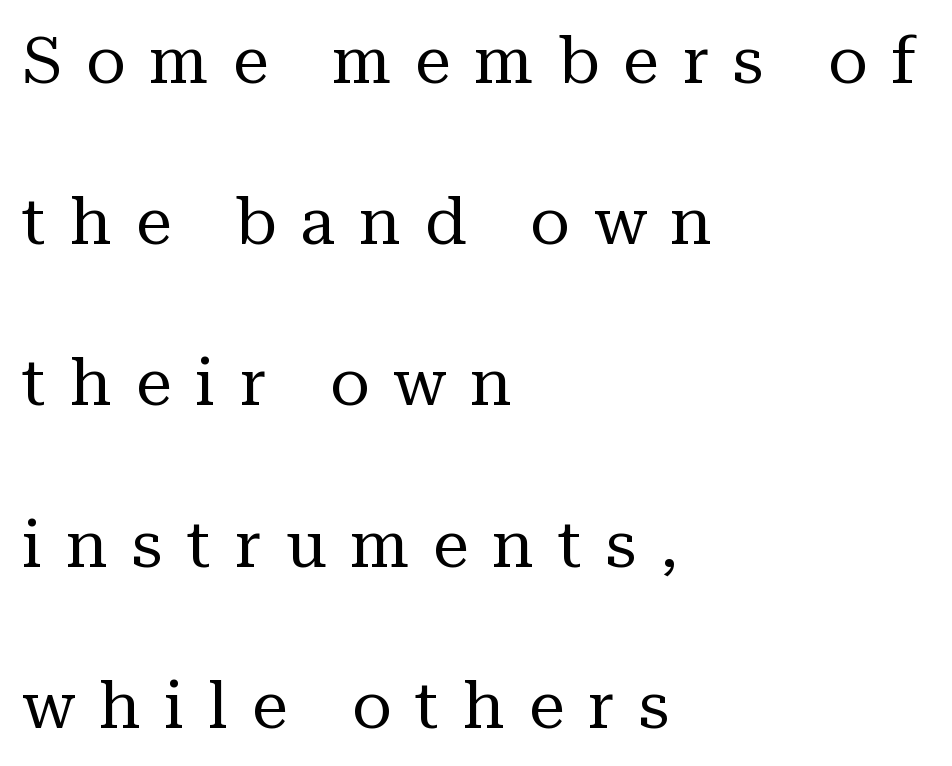
{"serif": "yes", "italic": "no", "bold": "no", "weight": "regular", "width": "normal", "stroke_contrast": "medium", "x_height": "medium", "monospaced": "no", "underline": "no", "align": "left", "line_spacing": "loose", "line_spacing_ratio": 2.48, "letter_spacing": "wide", "letter_spacing_em": 0.37, "glyph_px": 65}
